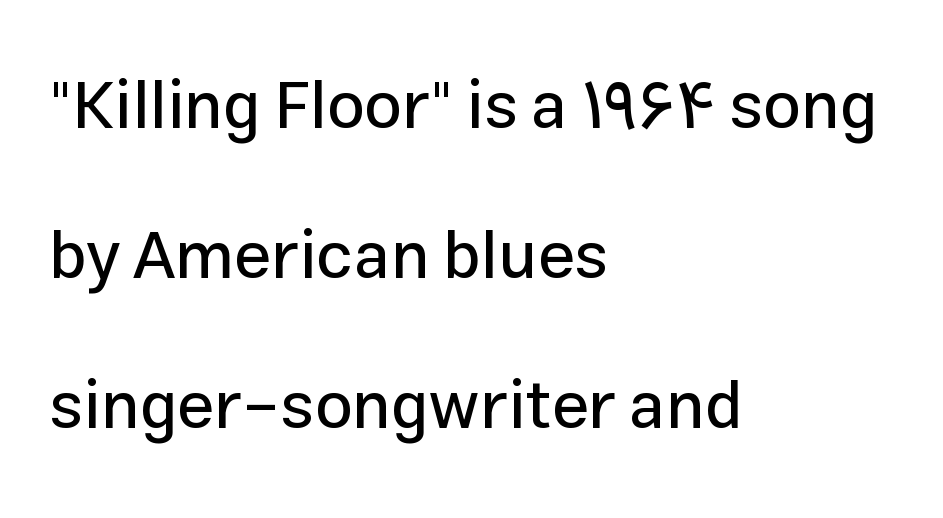
Q: Is the text italic (slanted)? A: No, it is upright.
Q: Is the typeface a serif or a sans-serif typeface? A: Sans-serif.
Q: Is the text underlined? A: No.
Q: How is the paragraph aligned? A: Left-aligned.
Q: Is the spacing between letters normal or unusually wide? A: Normal.
Q: Is the spacing between lines tight, normal or loose? A: Loose.
Q: Width (condensed, normal, or wide)? A: Normal.
Q: Stroke contrast? A: Low.
Q: x-height? A: Medium.
Q: Monospaced? A: No.
